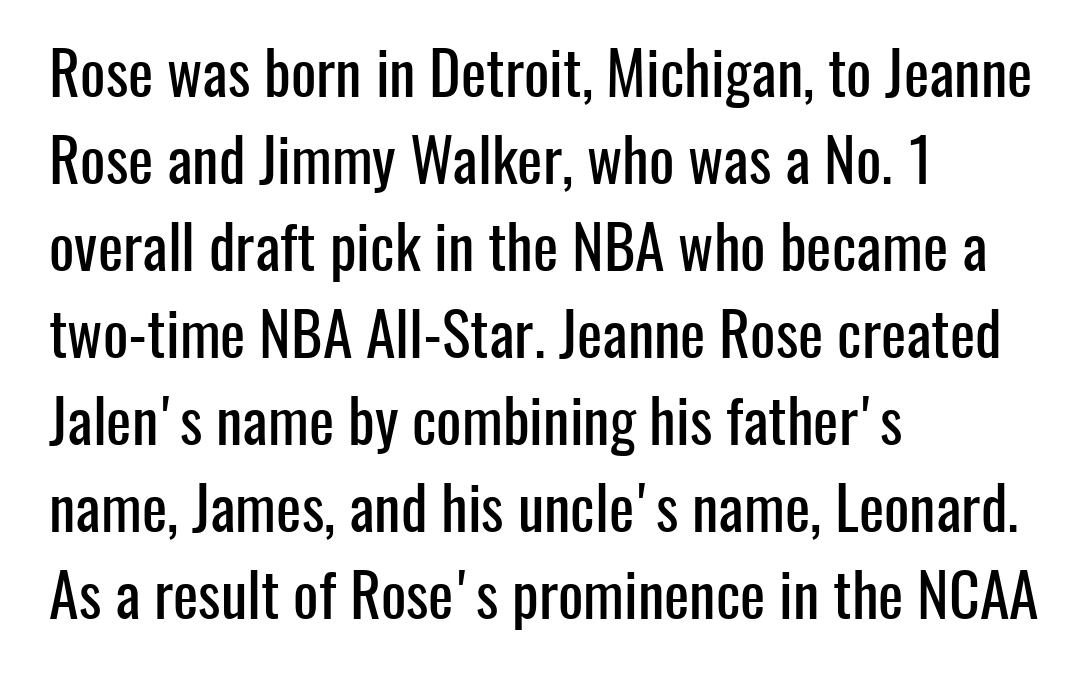
{"serif": "no", "italic": "no", "width": "condensed", "stroke_contrast": "low", "x_height": "medium", "monospaced": "no", "underline": "no", "align": "left", "line_spacing": "normal", "line_spacing_ratio": 1.45, "letter_spacing": "normal", "letter_spacing_em": 0.0, "glyph_px": 60}
